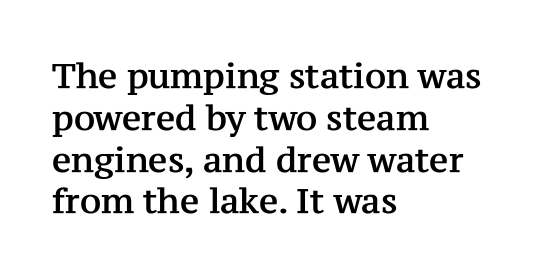
{"serif": "yes", "italic": "no", "width": "normal", "stroke_contrast": "medium", "x_height": "medium", "monospaced": "no", "underline": "no", "align": "left", "line_spacing_ratio": 1.23, "letter_spacing": "normal", "letter_spacing_em": 0.0, "glyph_px": 34}
